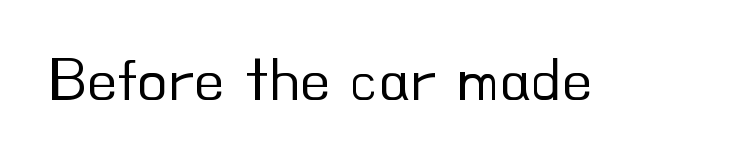
Q: Is the text bold? A: No.
Q: Is the text italic (slanted)? A: No, it is upright.
Q: Is the typeface a serif or a sans-serif typeface? A: Sans-serif.
Q: Is the text underlined? A: No.
Q: Is the spacing between letters normal or unusually wide? A: Normal.
Q: Width (condensed, normal, or wide)? A: Normal.
Q: Stroke contrast? A: Low.
Q: x-height? A: Small.
Q: Monospaced? A: No.
